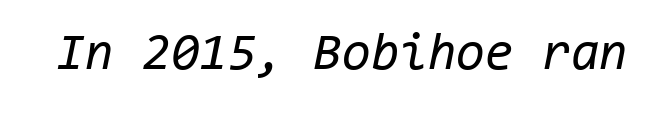
The lettering tilts uniformly, giving the passage an italic look. Glyph-to-glyph distance matches everyday printed text. Any mark beneath the type? The region is blank. Heft: none added — not bold.
